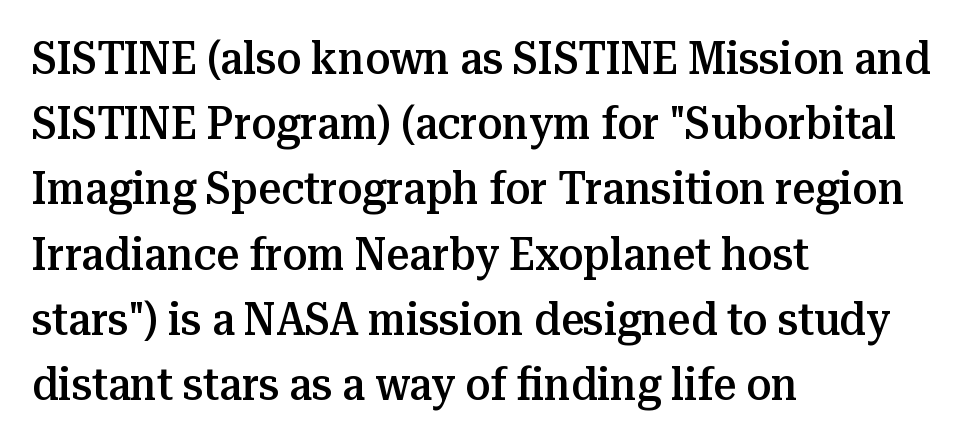
The face used here is rendered with its standard letterfit. You can tell from the footed stems that serif type was used. The space between consecutive lines is moderate. The face used here is proportionally spaced, like ordinary book or web type.
